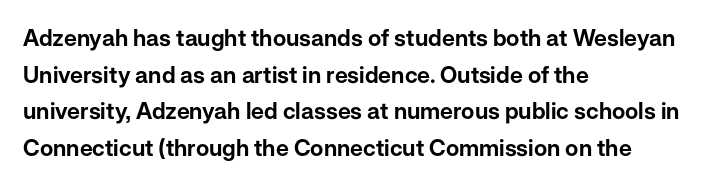
Rendered with straight, roman letterforms. Notice how the passage keeps a crisp vertical edge on the left only. A typesetter would call this leading conventional body-copy spacing. Is the letter spacing exaggerated? No — it looks like the ordinary default.
